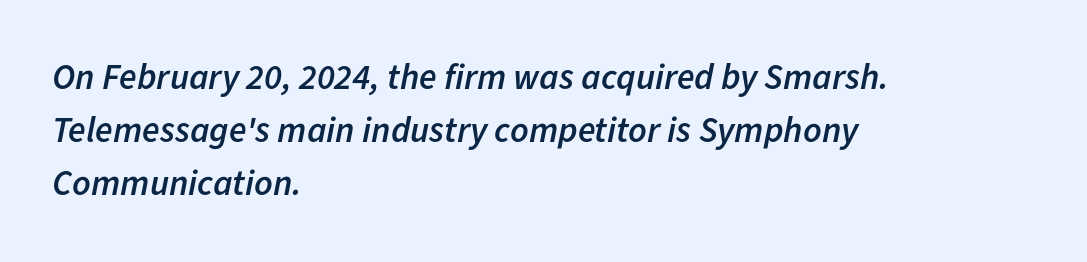
{"italic": "yes", "lean": "right", "slant_degrees": 11, "bold": "semi", "weight": "semibold", "width": "normal", "stroke_contrast": "low", "x_height": "medium", "monospaced": "no", "underline": "no", "align": "left", "line_spacing": "normal", "line_spacing_ratio": 1.47, "letter_spacing": "normal", "letter_spacing_em": 0.0, "glyph_px": 36}
